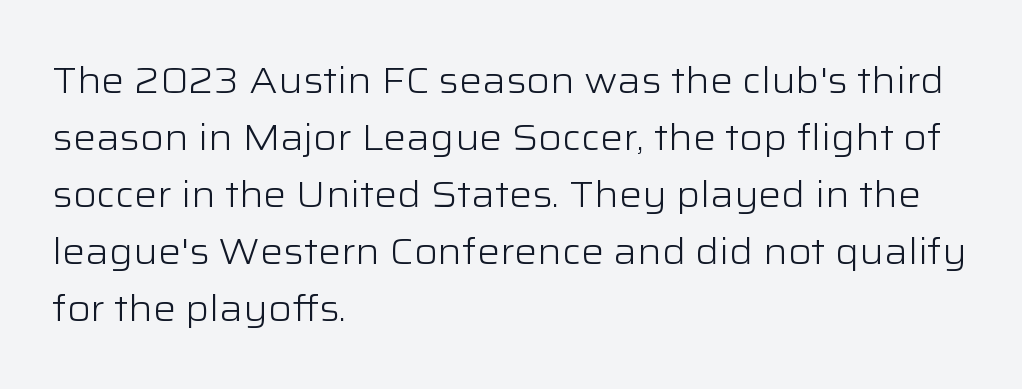
Stroke thickness stays within the range of a standard reading face or lighter. Anything drawn beneath the words? Only blank space. This is the regular roman posture of the typeface. Teacher's note: observe the even left margin — that is flush-left alignment. Rows of type keep a routine distance in the vertical direction.
